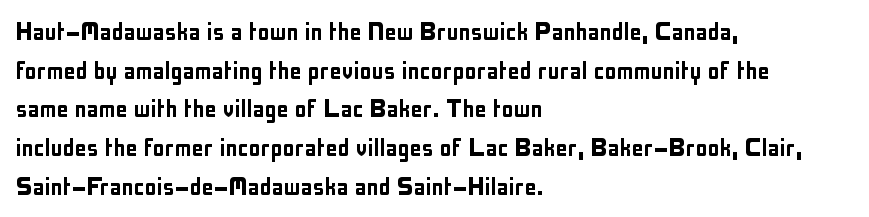
{"serif": "no", "italic": "no", "width": "condensed", "stroke_contrast": "low", "x_height": "medium", "monospaced": "no", "underline": "no", "align": "left", "line_spacing": "normal", "line_spacing_ratio": 1.29, "letter_spacing": "normal", "letter_spacing_em": 0.0, "glyph_px": 30}
